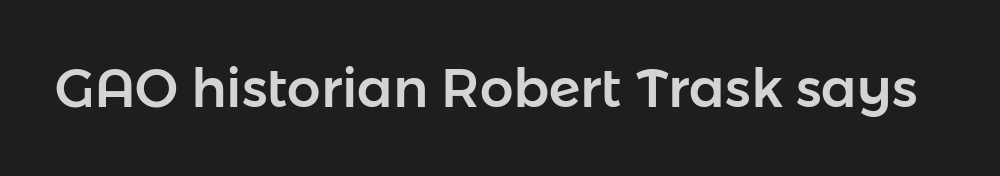
The image shows 53 px sans-serif type, upright; set normal letter spacing, not underlined; low stroke contrast and a medium x-height.
